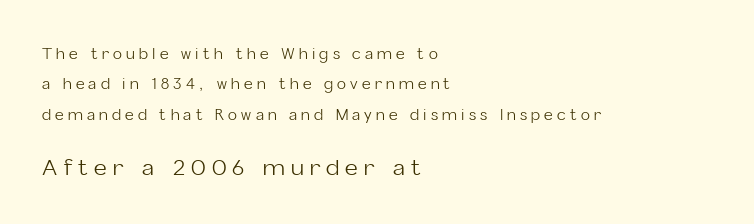
{"italic": "no", "bold": "no", "underline": "no", "align": "left", "line_spacing": "loose", "line_spacing_ratio": 2.02, "letter_spacing": "wide", "letter_spacing_em": 0.28, "larger_block": "second", "size_ratio": 1.47, "glyph_px": 22}
